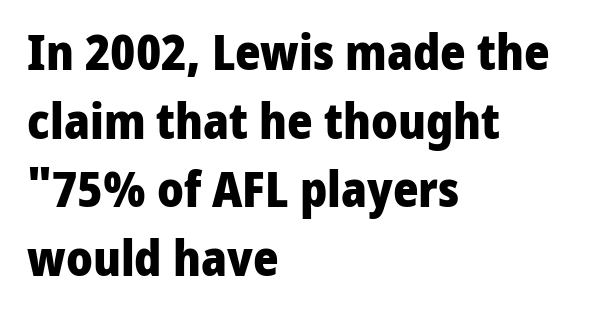
Q: Is the text bold? A: Yes.
Q: Is the text italic (slanted)? A: No, it is upright.
Q: Is the typeface a serif or a sans-serif typeface? A: Sans-serif.
Q: Is the text underlined? A: No.
Q: How is the paragraph aligned? A: Left-aligned.
Q: Is the spacing between letters normal or unusually wide? A: Normal.
Q: Is the spacing between lines tight, normal or loose? A: Normal.
Q: Width (condensed, normal, or wide)? A: Normal.
Q: Stroke contrast? A: Low.
Q: x-height? A: Medium.
Q: Monospaced? A: No.
